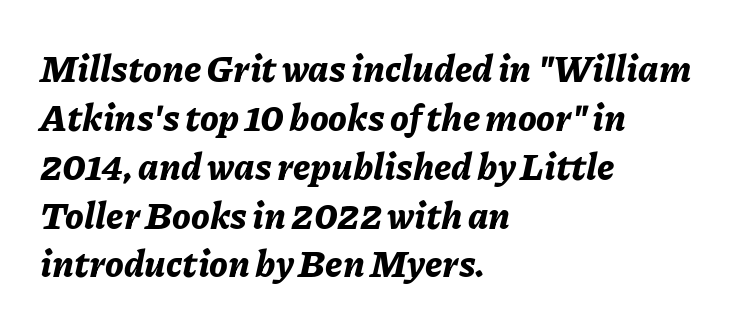
{"italic": "yes", "lean": "right", "slant_degrees": 11, "bold": "yes", "weight": "bold", "width": "normal", "stroke_contrast": "low", "x_height": "medium", "monospaced": "no", "underline": "no", "align": "left", "line_spacing": "normal", "line_spacing_ratio": 1.32, "letter_spacing": "normal", "letter_spacing_em": 0.0, "glyph_px": 37}
